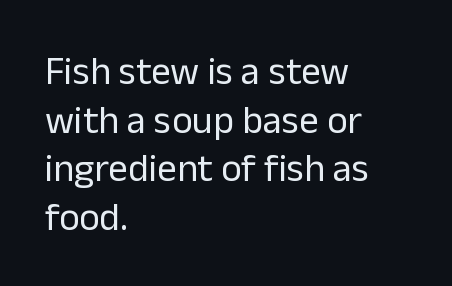
{"serif": "no", "italic": "no", "bold": "no", "weight": "regular", "width": "normal", "stroke_contrast": "low", "x_height": "medium", "monospaced": "no", "underline": "no", "align": "left", "line_spacing": "normal", "line_spacing_ratio": 1.25, "letter_spacing": "normal", "letter_spacing_em": 0.0, "glyph_px": 39}
